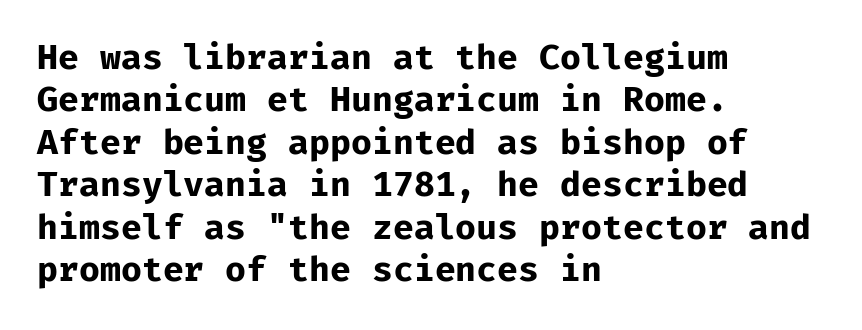
Vertical spacing — default. Serif or sans? Sans — the stroke terminals are bare. Look at the tracking — it's just the regular setting, nothing added. Does the copy run flush right? No — it runs flush left.
